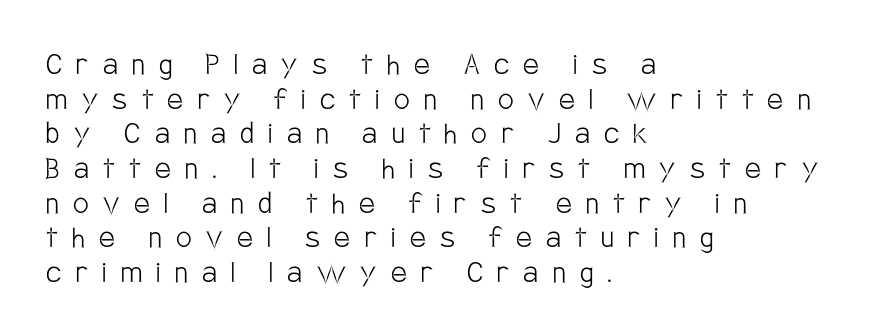
Q: Is the text bold? A: No.
Q: Is the text italic (slanted)? A: No, it is upright.
Q: Is the typeface a serif or a sans-serif typeface? A: Sans-serif.
Q: Is the text underlined? A: No.
Q: How is the paragraph aligned? A: Left-aligned.
Q: Is the spacing between letters normal or unusually wide? A: Unusually wide.
Q: Is the spacing between lines tight, normal or loose? A: Tight.
Q: Width (condensed, normal, or wide)? A: Condensed.
Q: Stroke contrast? A: Low.
Q: x-height? A: Large.
Q: Monospaced? A: No.
